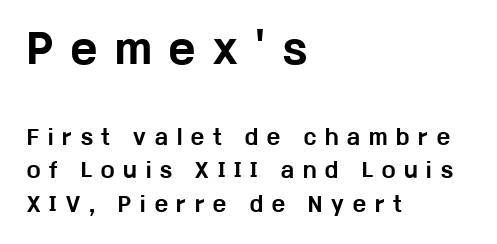
If you measured baseline to baseline, you'd find a middling distance. The composition opens big and finishes small. If you drew a ruler down the left edge, every line would touch it. This sample uses an upright cut, with every glyph sitting square on the baseline. Is this a fixed-width face? No — the glyphs have proportional, varying widths. No word sits above an underline.
